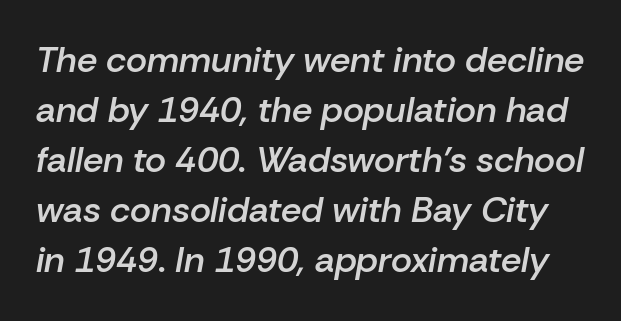
The image shows 36 px semibold type, italic (leaning right); set normal line spacing (1.39x), normal letter spacing, not underlined; low stroke contrast and a medium x-height.
